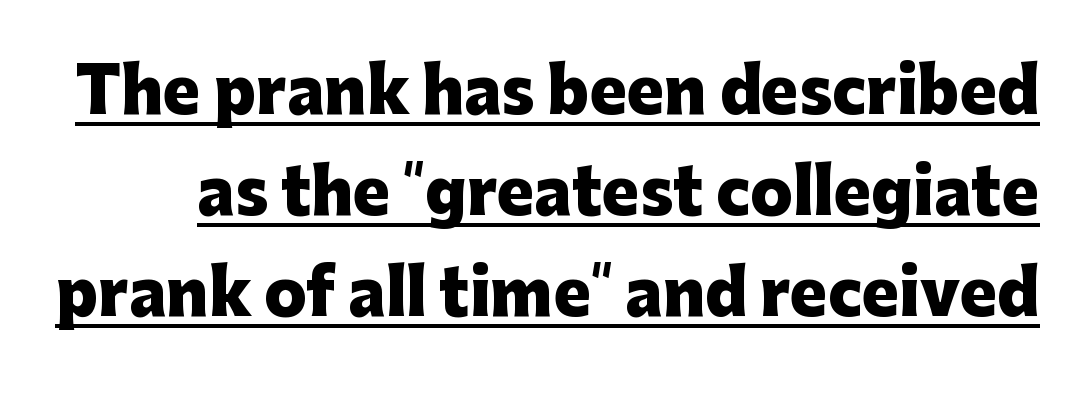
Q: Is the text bold? A: Yes.
Q: Is the text italic (slanted)? A: No, it is upright.
Q: Is the typeface a serif or a sans-serif typeface? A: Sans-serif.
Q: Is the text underlined? A: Yes.
Q: Is the spacing between letters normal or unusually wide? A: Normal.
Q: Is the spacing between lines tight, normal or loose? A: Normal.
Q: Width (condensed, normal, or wide)? A: Normal.
Q: Stroke contrast? A: Low.
Q: x-height? A: Medium.
Q: Monospaced? A: No.
